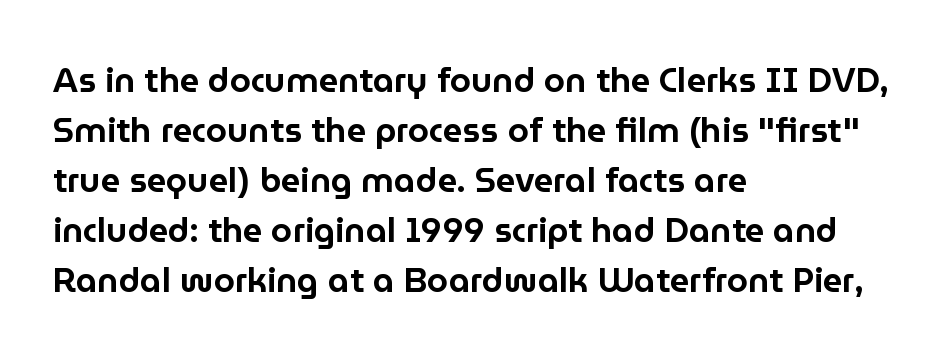
The image shows 34 px sans-serif type, upright; set left-aligned, normal line spacing (1.47x), normal letter spacing, not underlined; low stroke contrast and a medium x-height.
